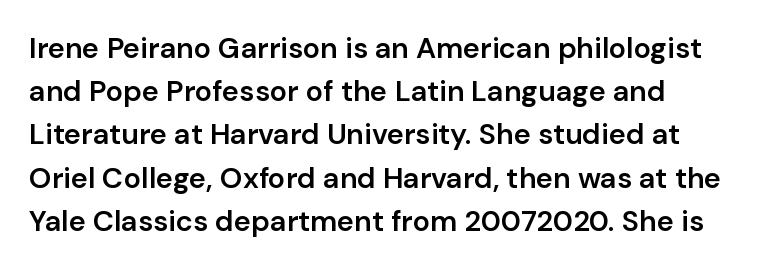
{"serif": "no", "italic": "no", "bold": "semi", "weight": "semibold", "width": "normal", "stroke_contrast": "low", "x_height": "medium", "monospaced": "no", "underline": "no", "line_spacing": "normal", "line_spacing_ratio": 1.49, "letter_spacing": "normal", "letter_spacing_em": 0.0, "glyph_px": 29}
